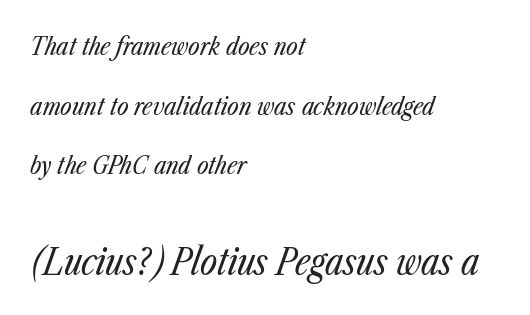
Q: Is the text bold? A: No.
Q: Is the text italic (slanted)? A: Yes, it leans right by about 23 degrees.
Q: Is the text underlined? A: No.
Q: How is the paragraph aligned? A: Left-aligned.
Q: Is the spacing between letters normal or unusually wide? A: Normal.
Q: Is the spacing between lines tight, normal or loose? A: Loose.
Q: Which block of text is set in a larger size, the first (top) or the second (bottom)? A: The second (bottom) one.
Q: Width (condensed, normal, or wide)? A: Condensed.
Q: Stroke contrast? A: Low.
Q: x-height? A: Medium.
Q: Monospaced? A: No.
